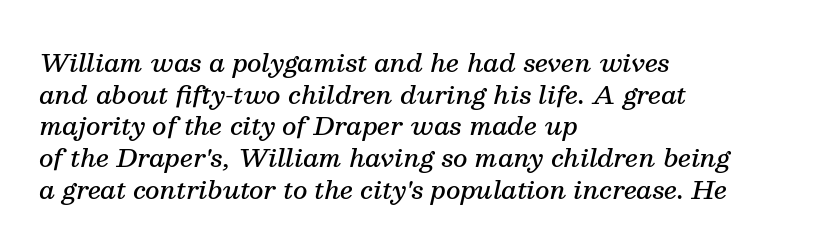
{"italic": "yes", "lean": "right", "slant_degrees": 13, "bold": "semi", "underline": "no", "align": "left", "line_spacing": "normal", "line_spacing_ratio": 1.27, "letter_spacing": "normal", "letter_spacing_em": 0.0, "glyph_px": 25}
